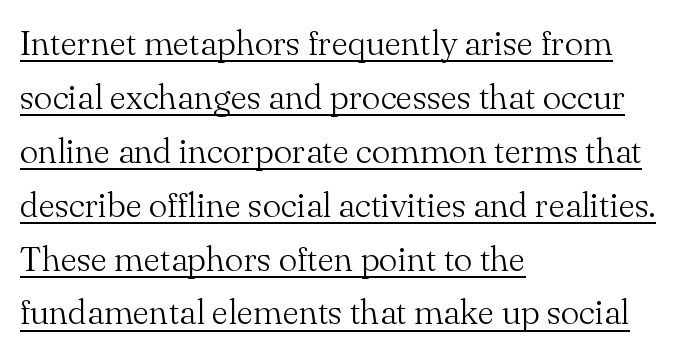
Vertically, the passage feels balanced, rows spaced as you'd expect. Between one letter and the next there's only the usual sliver of space. The face used here appears with an underline applied. Letterform terminals end in serifs throughout the passage. These lines were composed using upright roman letters.
